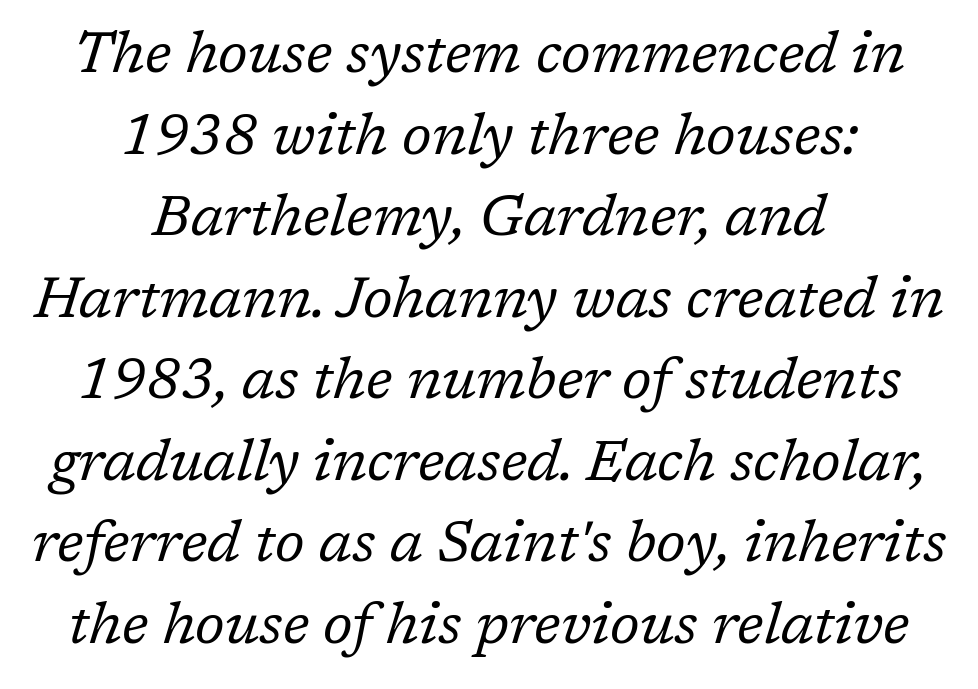
Q: Is the text bold? A: No.
Q: Is the text italic (slanted)? A: Yes, it leans right by about 17 degrees.
Q: Is the typeface a serif or a sans-serif typeface? A: Serif.
Q: Is the text underlined? A: No.
Q: How is the paragraph aligned? A: Centered.
Q: Is the spacing between letters normal or unusually wide? A: Normal.
Q: Is the spacing between lines tight, normal or loose? A: Normal.
Q: Width (condensed, normal, or wide)? A: Normal.
Q: Stroke contrast? A: Low.
Q: x-height? A: Medium.
Q: Monospaced? A: No.
